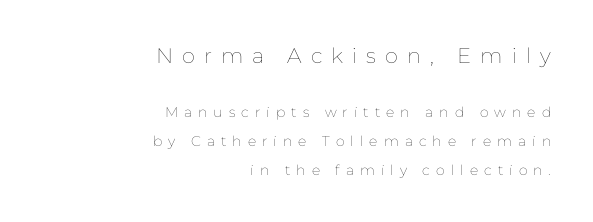
{"italic": "no", "bold": "no", "underline": "no", "align": "right", "line_spacing": "loose", "line_spacing_ratio": 2.09, "letter_spacing": "wide", "letter_spacing_em": 0.43, "larger_block": "first", "size_ratio": 1.5, "glyph_px": 21}
